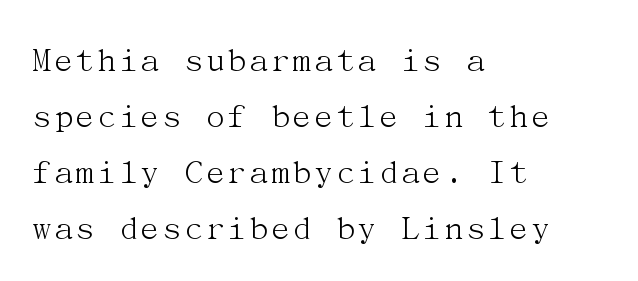
The foot of each line stays bare and open. This is roman type, the default non-slanted kind. The leading is moderate, giving the passage an even texture. A serif font was chosen for this passage. One-word summary of the alignment: left.
